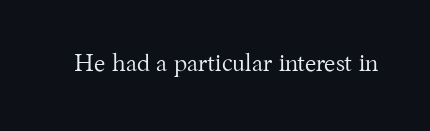
Only glyphs here, with clear space below each row. Notice how the stems are strictly vertical — no italics here. Between one letter and the next there's only the usual sliver of space. Is this a heavy cut? Hardly; it is regular or lighter.
